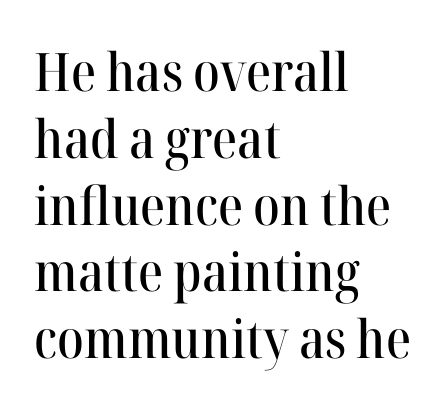
{"serif": "yes", "italic": "no", "width": "normal", "stroke_contrast": "high", "x_height": "medium", "monospaced": "no", "underline": "no", "align": "left", "line_spacing": "normal", "line_spacing_ratio": 1.26, "letter_spacing": "normal", "letter_spacing_em": 0.0, "glyph_px": 53}
